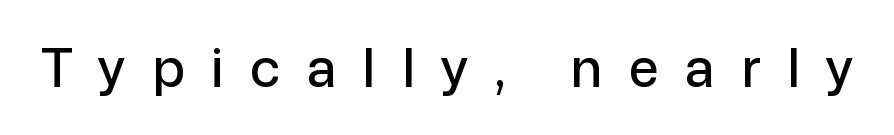
Q: Is the text italic (slanted)? A: No, it is upright.
Q: Is the typeface a serif or a sans-serif typeface? A: Sans-serif.
Q: Is the text underlined? A: No.
Q: Is the spacing between letters normal or unusually wide? A: Unusually wide.
Q: Width (condensed, normal, or wide)? A: Normal.
Q: Stroke contrast? A: Low.
Q: x-height? A: Medium.
Q: Monospaced? A: No.
